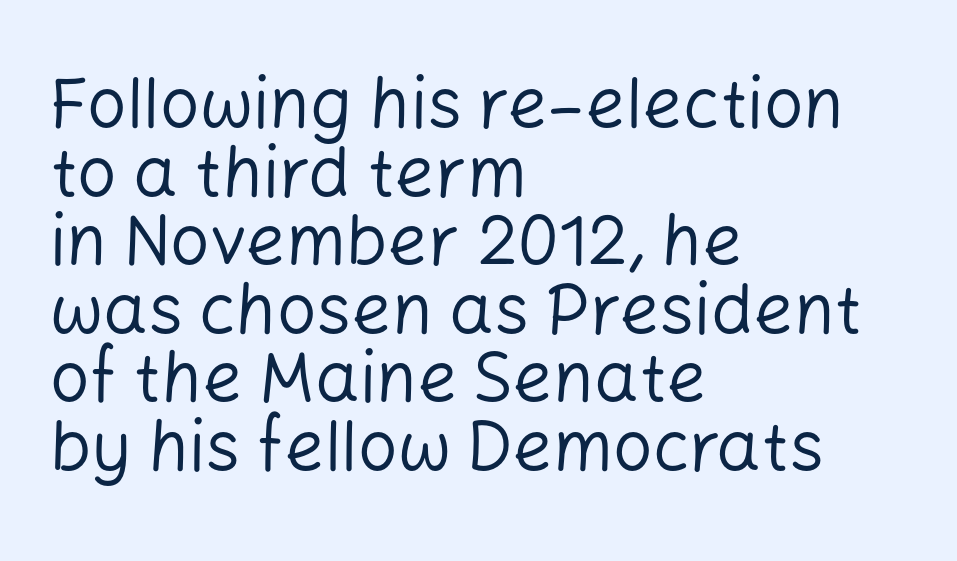
{"serif": "no", "italic": "no", "bold": "no", "weight": "regular", "width": "normal", "stroke_contrast": "low", "x_height": "medium", "monospaced": "no", "underline": "no", "align": "left", "line_spacing": "tight", "line_spacing_ratio": 0.98, "letter_spacing": "normal", "letter_spacing_em": 0.0, "glyph_px": 70}
